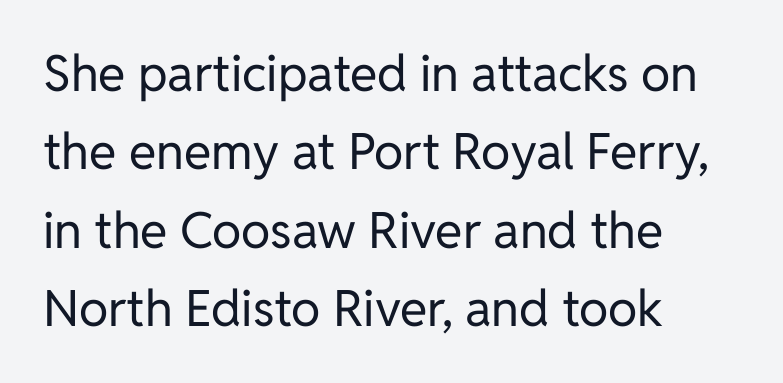
Q: Is the text bold? A: No.
Q: Is the text italic (slanted)? A: No, it is upright.
Q: Is the typeface a serif or a sans-serif typeface? A: Sans-serif.
Q: Is the text underlined? A: No.
Q: How is the paragraph aligned? A: Left-aligned.
Q: Is the spacing between letters normal or unusually wide? A: Normal.
Q: Is the spacing between lines tight, normal or loose? A: Normal.
Q: Width (condensed, normal, or wide)? A: Normal.
Q: Stroke contrast? A: Low.
Q: x-height? A: Medium.
Q: Monospaced? A: No.
